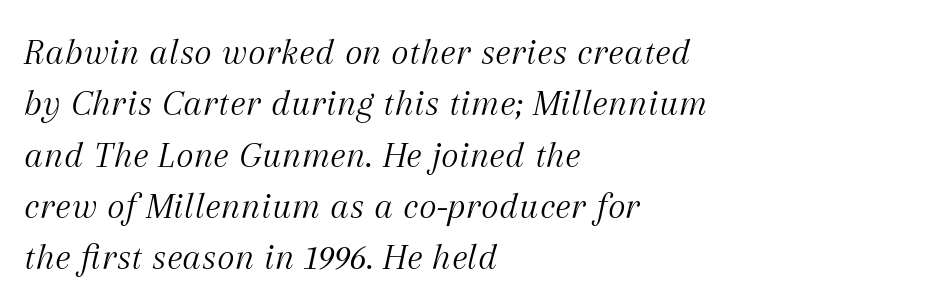
{"serif": "yes", "italic": "yes", "lean": "right", "slant_degrees": 12, "bold": "no", "weight": "light", "width": "normal", "stroke_contrast": "medium", "x_height": "medium", "monospaced": "no", "underline": "no", "align": "left", "line_spacing": "normal", "line_spacing_ratio": 1.35, "letter_spacing": "normal", "letter_spacing_em": 0.0, "glyph_px": 38}
